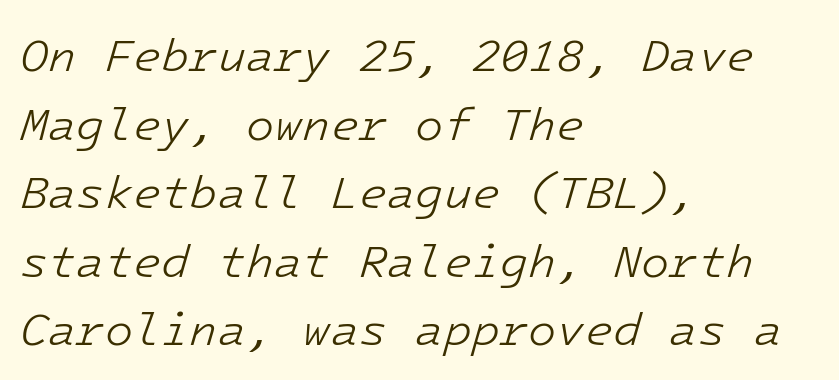
{"italic": "yes", "lean": "right", "slant_degrees": 16, "bold": "no", "weight": "light", "width": "normal", "stroke_contrast": "low", "x_height": "medium", "underline": "no", "align": "left", "line_spacing": "normal", "line_spacing_ratio": 1.49, "letter_spacing": "normal", "letter_spacing_em": 0.0, "glyph_px": 46}
